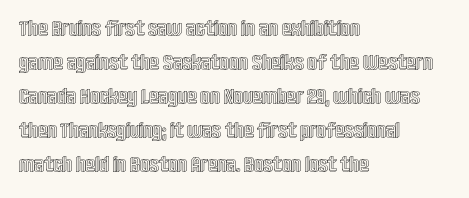
Students, observe: this is what conventionally led text looks like. This sample uses an upright cut, with every glyph sitting square on the baseline. A clean baseline with only descenders dipping below it. Each word holds together tightly as a unit, with standard inter-letter gaps.
